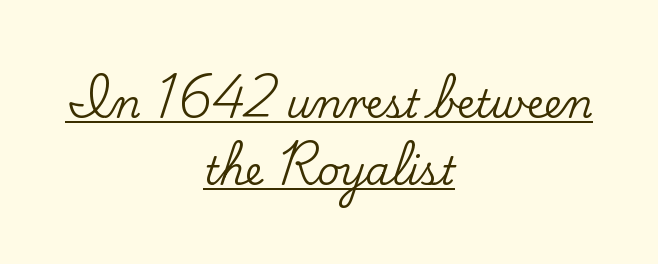
Q: Is the text italic (slanted)? A: Yes.
Q: Is the typeface a serif or a sans-serif typeface? A: Serif.
Q: Is the text underlined? A: Yes.
Q: How is the paragraph aligned? A: Centered.
Q: Is the spacing between letters normal or unusually wide? A: Normal.
Q: Width (condensed, normal, or wide)? A: Normal.
Q: Stroke contrast? A: Low.
Q: x-height? A: Small.
Q: Monospaced? A: No.
